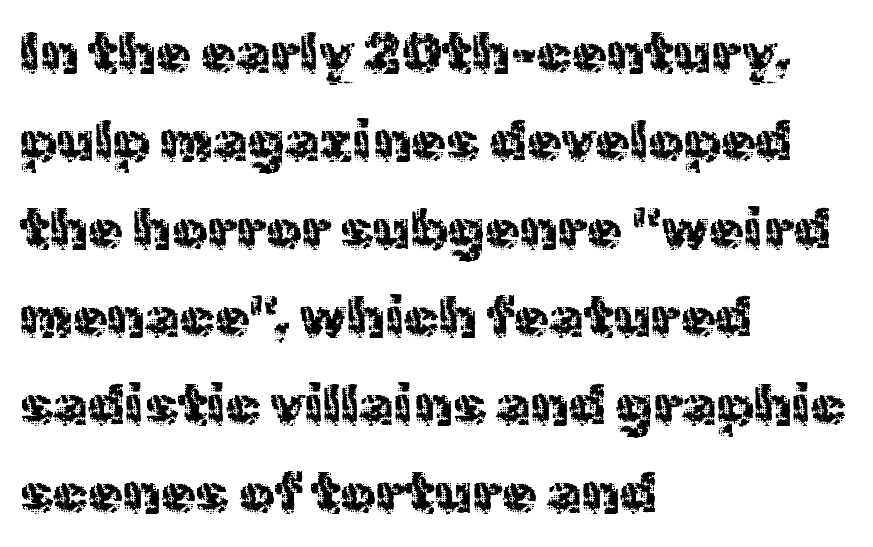
The image shows 56 px regular-weight sans-serif type, upright; set left-aligned, normal line spacing (1.57x), normal letter spacing, not underlined; a medium x-height.
